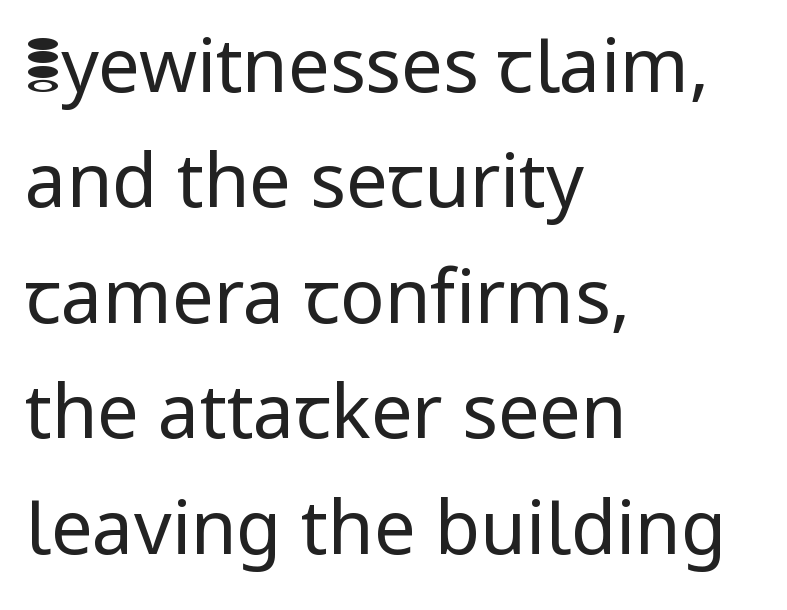
Q: Is the text bold? A: No.
Q: Is the text italic (slanted)? A: No, it is upright.
Q: Is the typeface a serif or a sans-serif typeface? A: Sans-serif.
Q: Is the text underlined? A: No.
Q: How is the paragraph aligned? A: Left-aligned.
Q: Is the spacing between letters normal or unusually wide? A: Normal.
Q: Is the spacing between lines tight, normal or loose? A: Normal.
Q: Width (condensed, normal, or wide)? A: Normal.
Q: Stroke contrast? A: Low.
Q: x-height? A: Medium.
Q: Monospaced? A: No.
